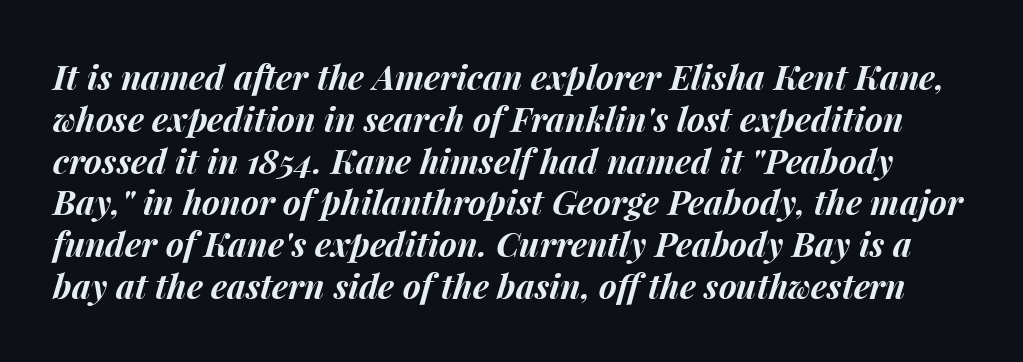
The image shows 34 px bold type, italic (leaning right); set line spacing 1.23x, normal letter spacing, not underlined; medium stroke contrast and a medium x-height.
